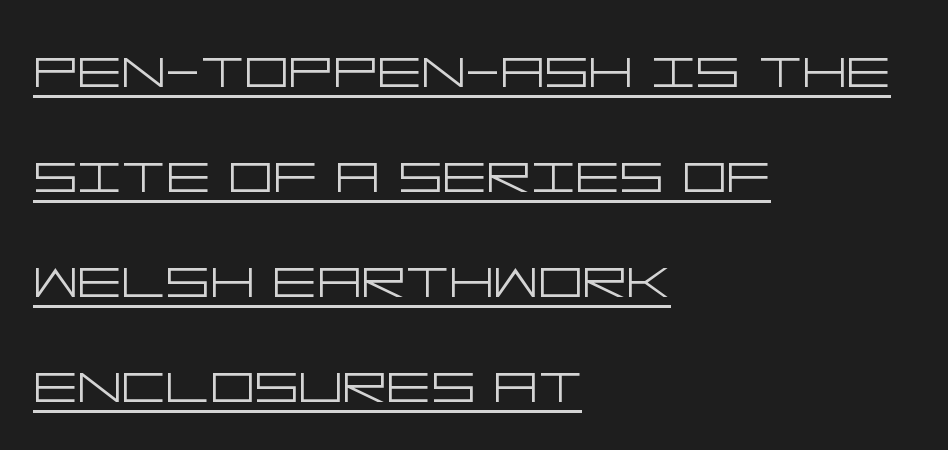
The image shows 69 px light, wide sans-serif type, upright; set left-aligned, normal line spacing (1.52x), normal letter spacing, underlined; low stroke contrast and a large x-height.
